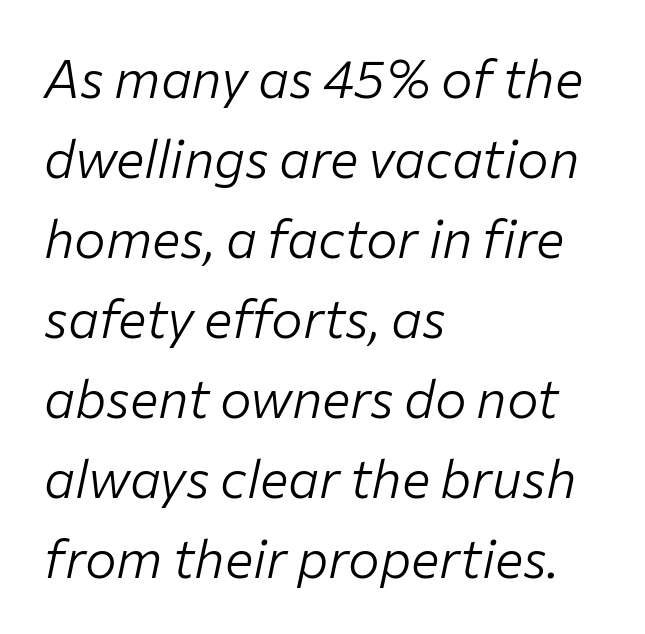
The image shows 53 px light type, italic (leaning right); set left-aligned, normal line spacing (1.51x), normal letter spacing, not underlined; low stroke contrast and a medium x-height.
